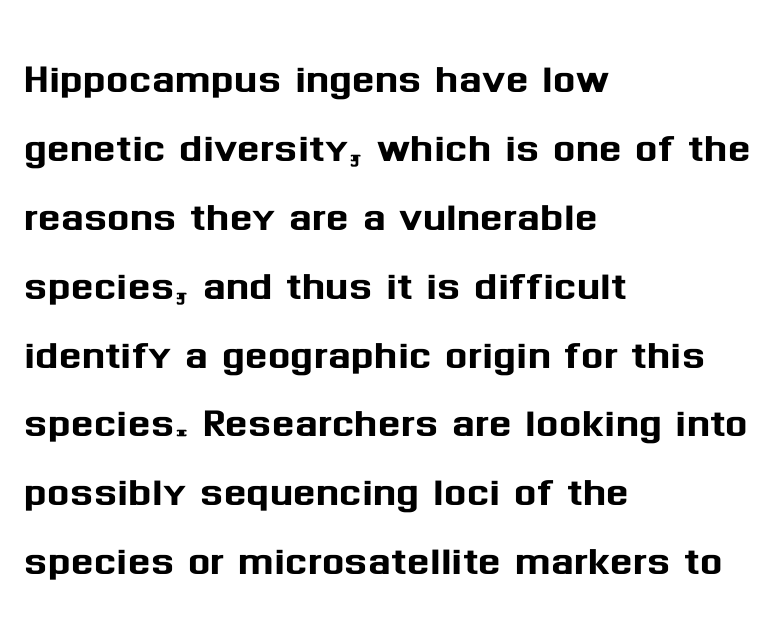
Q: Is the text italic (slanted)? A: No, it is upright.
Q: Is the typeface a serif or a sans-serif typeface? A: Sans-serif.
Q: Is the text underlined? A: No.
Q: How is the paragraph aligned? A: Left-aligned.
Q: Is the spacing between letters normal or unusually wide? A: Normal.
Q: Is the spacing between lines tight, normal or loose? A: Normal.
Q: Width (condensed, normal, or wide)? A: Normal.
Q: Stroke contrast? A: Medium.
Q: x-height? A: Medium.
Q: Monospaced? A: No.
